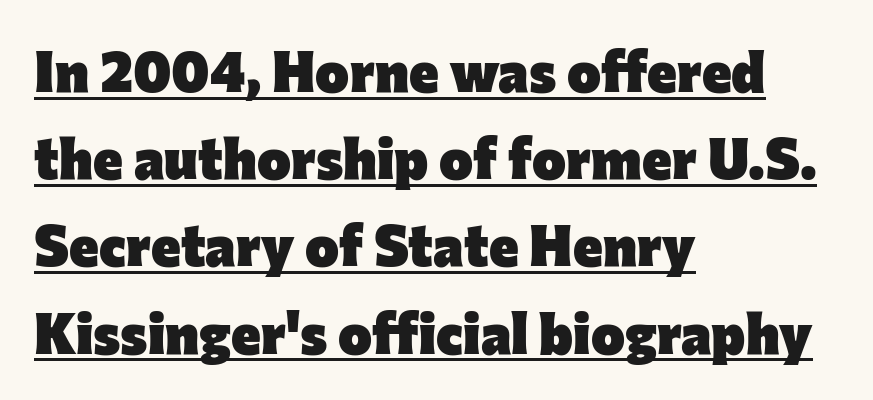
The image shows 57 px heavy sans-serif type, upright; set left-aligned, normal line spacing (1.53x), normal letter spacing, underlined; low stroke contrast and a medium x-height.
